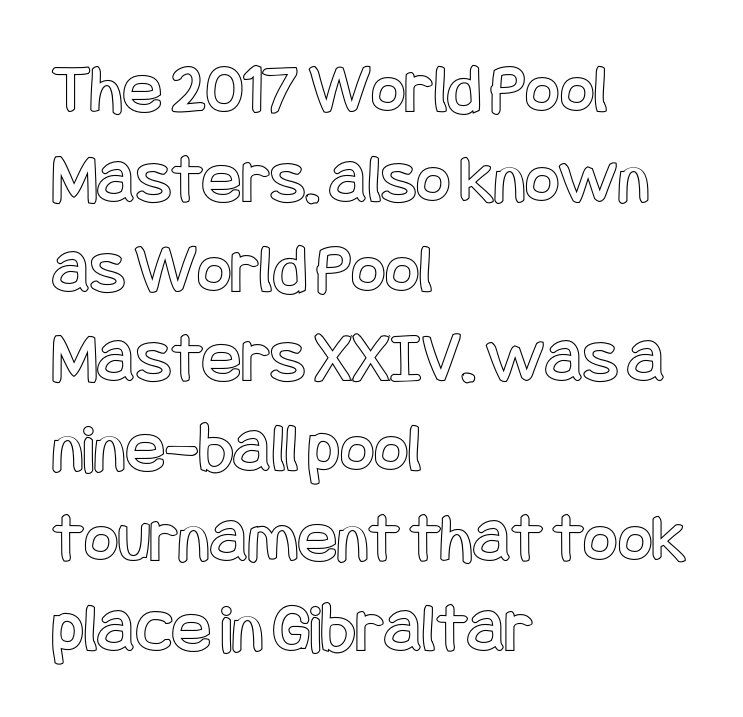
The image shows 73 px condensed type, upright; set left-aligned, line spacing 1.23x, normal letter spacing, not underlined; a large x-height.
